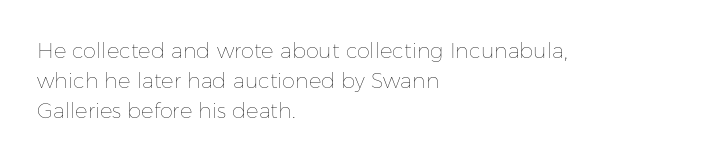
The image shows 21 px text type, upright; set left-aligned, normal line spacing (1.44x), normal letter spacing, not underlined.
